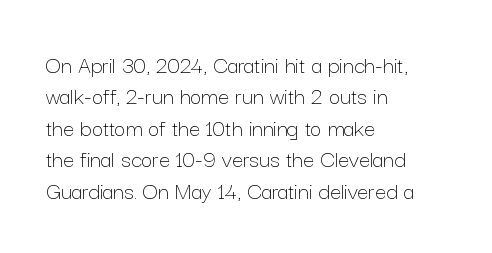
Q: Is the text bold? A: No.
Q: Is the text italic (slanted)? A: No, it is upright.
Q: Is the text underlined? A: No.
Q: How is the paragraph aligned? A: Left-aligned.
Q: Is the spacing between letters normal or unusually wide? A: Normal.
Q: Is the spacing between lines tight, normal or loose? A: Normal.
